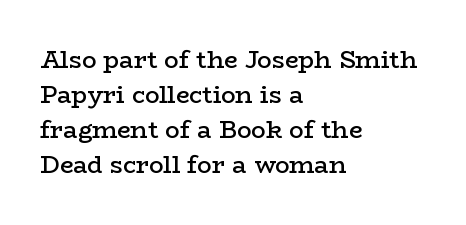
{"italic": "no", "bold": "semi", "underline": "no", "align": "left", "line_spacing": "normal", "line_spacing_ratio": 1.46, "letter_spacing": "normal", "letter_spacing_em": 0.0, "glyph_px": 24}
